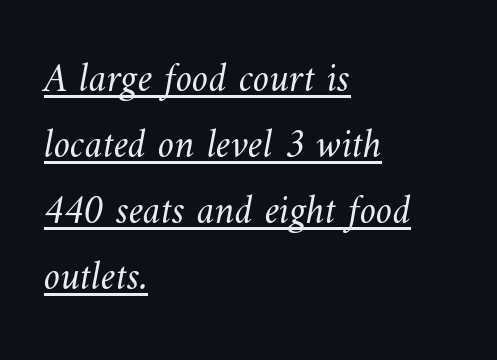
Each line of the rendering has a horizontal stroke beneath the glyphs. The text block is weighted toward the left margin, trailing off unevenly rightward. Does the leading feel generous? No, just average. Compared with a typical body face, this is equally light or lighter still. Observe the ordinary spacing: letters are neighbours, not strangers.
